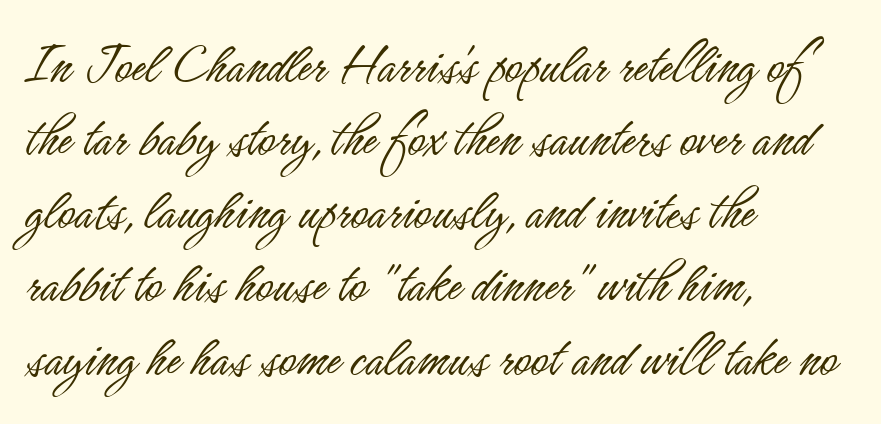
The image shows 59 px light, condensed sans-serif type; set left-aligned, line spacing 1.24x, normal letter spacing, not underlined; low stroke contrast and a small x-height.
